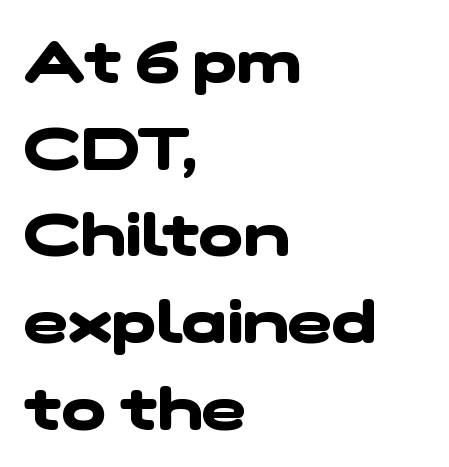
{"serif": "no", "bold": "yes", "weight": "heavy", "width": "wide", "stroke_contrast": "low", "x_height": "medium", "monospaced": "no", "underline": "no", "align": "left", "line_spacing": "normal", "line_spacing_ratio": 1.47, "letter_spacing": "normal", "letter_spacing_em": 0.0, "glyph_px": 59}
